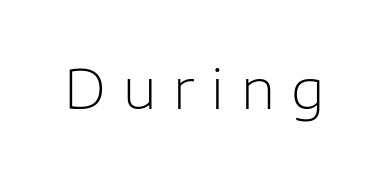
The image shows 54 px light sans-serif type, upright; set unusually wide letter spacing (+0.31 em), not underlined; low stroke contrast and a medium x-height.
